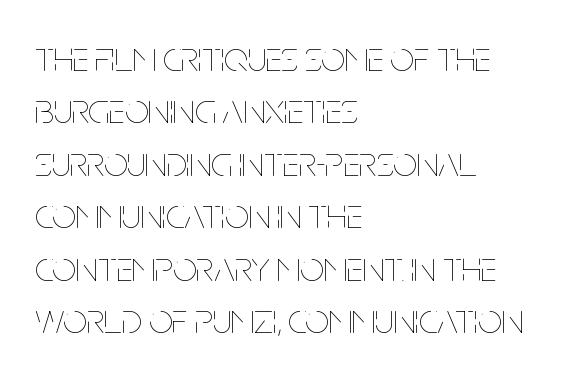
{"italic": "no", "bold": "no", "weight": "thin", "width": "condensed", "stroke_contrast": "low", "x_height": "large", "monospaced": "no", "underline": "no", "align": "left", "line_spacing": "normal", "line_spacing_ratio": 1.25, "letter_spacing": "normal", "letter_spacing_em": 0.0, "glyph_px": 42}
